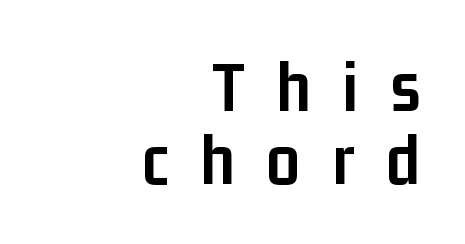
The image shows 74 px semibold, condensed sans-serif type, upright; set right-aligned, tight line spacing (0.98x), unusually wide letter spacing (+0.43 em), not underlined; low stroke contrast and a medium x-height.
